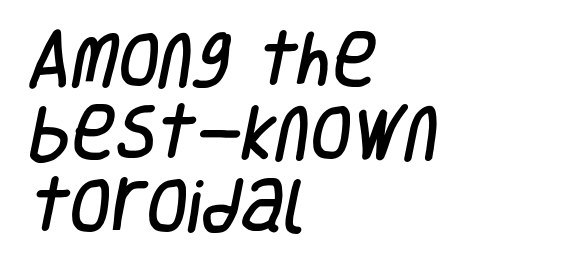
Typeset ragged right — the left edge is the straight one. Looks like regular typesetting: each glyph gets only the width it needs. This rendering employs a face without finishing strokes, i.e., a sans-serif. Descender tails drop into unmarked territory. The rendering keeps characters at their native spacing.
